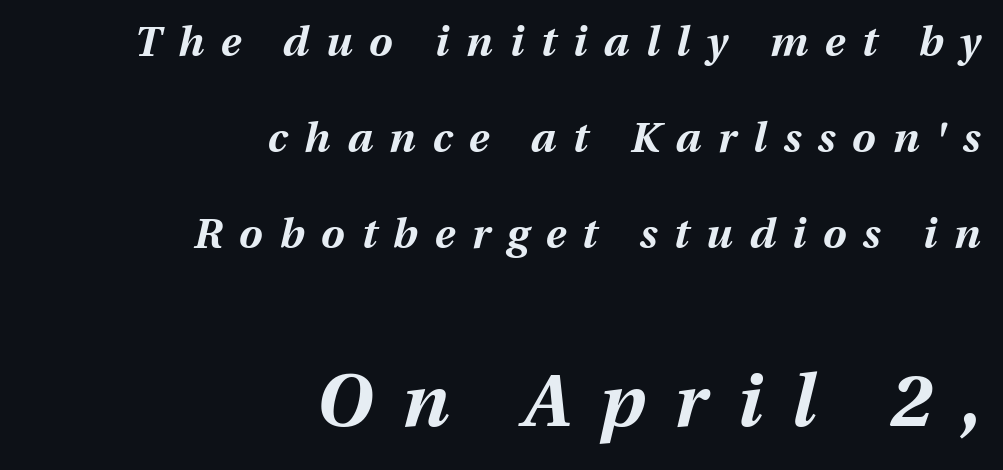
Glyph-to-glyph distance is far greater than everyday printed text. This sample has the flowing, uneven cadence of proportional lettering. The more generous point size was reserved for the lower chunk. Glance below the letters and you will spot only blank space.
